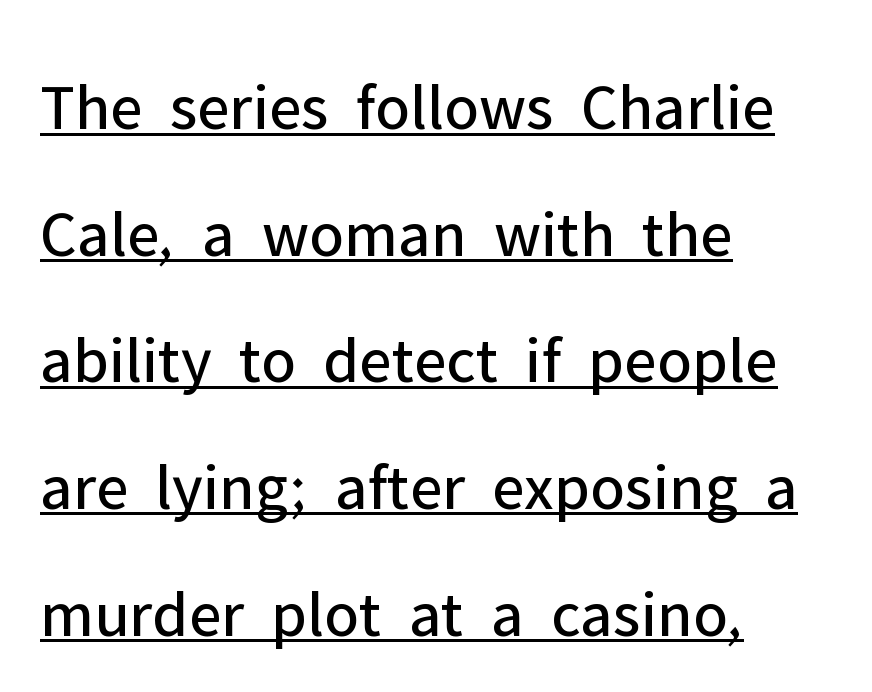
Q: Is the text bold? A: No.
Q: Is the text italic (slanted)? A: No, it is upright.
Q: Is the typeface a serif or a sans-serif typeface? A: Sans-serif.
Q: Is the text underlined? A: Yes.
Q: How is the paragraph aligned? A: Left-aligned.
Q: Is the spacing between letters normal or unusually wide? A: Normal.
Q: Width (condensed, normal, or wide)? A: Normal.
Q: Stroke contrast? A: Low.
Q: x-height? A: Medium.
Q: Monospaced? A: No.
